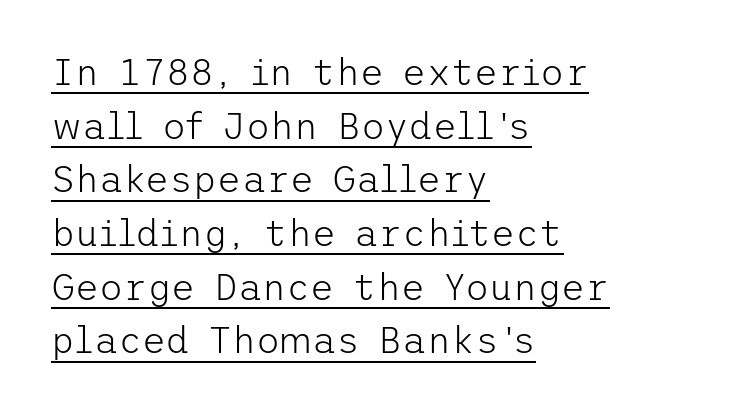
The image shows 37 px light sans-serif type, upright; set left-aligned, normal line spacing (1.45x), normal letter spacing, underlined; low stroke contrast and a medium x-height.
